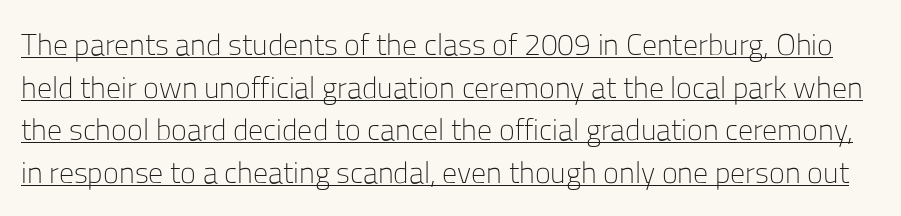
Q: Is the text bold? A: No.
Q: Is the text italic (slanted)? A: No, it is upright.
Q: Is the typeface a serif or a sans-serif typeface? A: Sans-serif.
Q: Is the text underlined? A: Yes.
Q: Is the spacing between letters normal or unusually wide? A: Normal.
Q: Is the spacing between lines tight, normal or loose? A: Normal.
Q: Width (condensed, normal, or wide)? A: Normal.
Q: Stroke contrast? A: Low.
Q: x-height? A: Medium.
Q: Monospaced? A: No.
